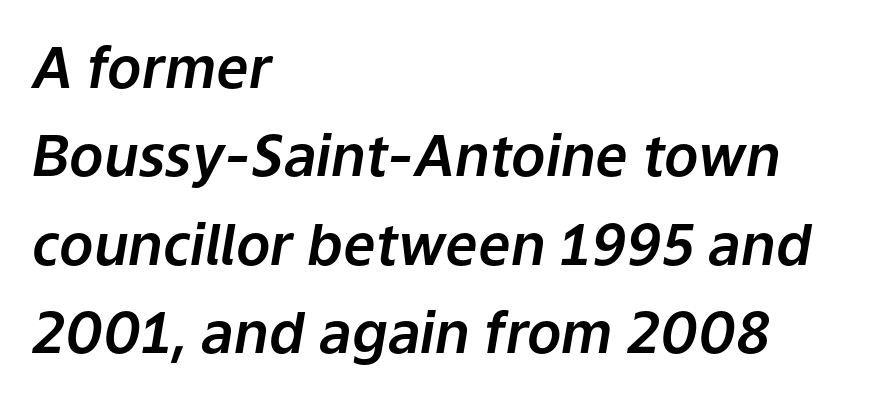
The image shows 57 px text type, italic (leaning right); set left-aligned, normal line spacing (1.55x), normal letter spacing, not underlined; low stroke contrast and a medium x-height.
